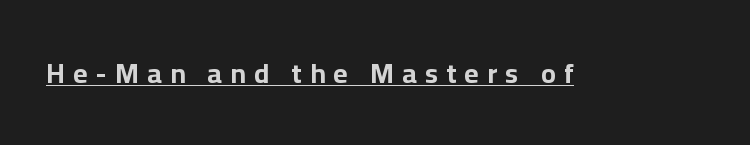
Q: Is the text bold? A: Yes.
Q: Is the text italic (slanted)? A: No, it is upright.
Q: Is the typeface a serif or a sans-serif typeface? A: Sans-serif.
Q: Is the text underlined? A: Yes.
Q: Is the spacing between letters normal or unusually wide? A: Unusually wide.
Q: Width (condensed, normal, or wide)? A: Normal.
Q: Stroke contrast? A: Low.
Q: x-height? A: Medium.
Q: Monospaced? A: No.
